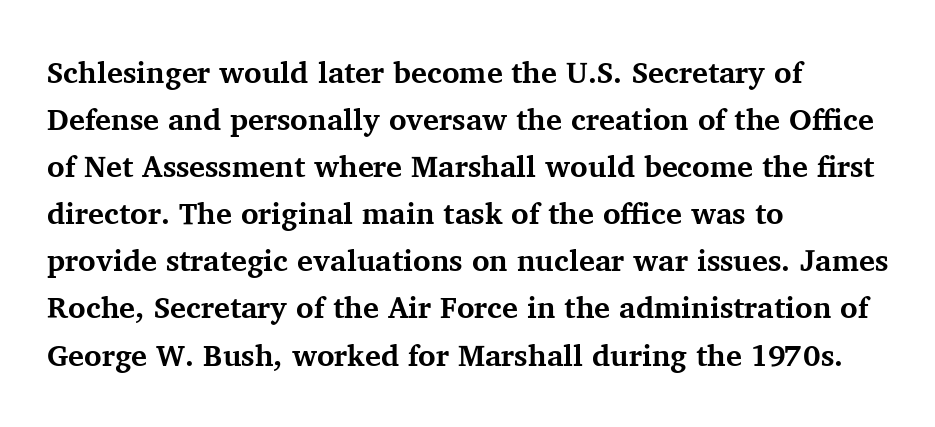
The image shows 30 px bold serif type, upright; set left-aligned, normal line spacing (1.57x), normal letter spacing, not underlined; medium stroke contrast and a medium x-height.
